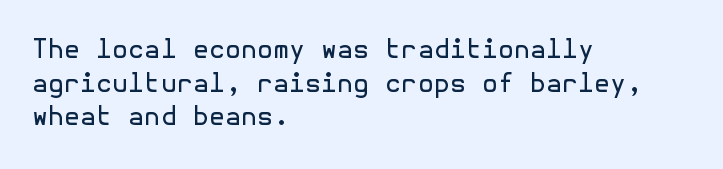
{"italic": "no", "bold": "no", "underline": "no", "align": "left", "line_spacing": "normal", "line_spacing_ratio": 1.29, "letter_spacing": "normal", "letter_spacing_em": 0.0, "glyph_px": 26}
